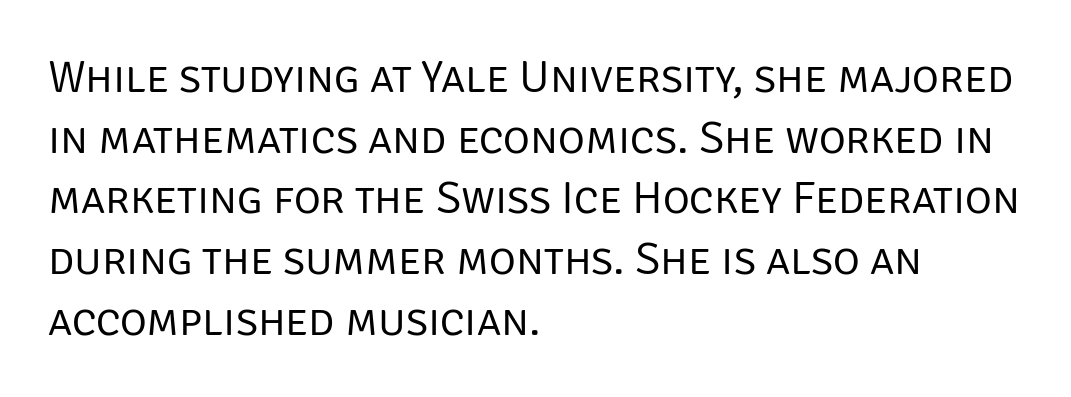
{"serif": "no", "italic": "no", "bold": "no", "weight": "regular", "width": "normal", "stroke_contrast": "low", "x_height": "large", "monospaced": "no", "underline": "no", "align": "left", "line_spacing": "normal", "line_spacing_ratio": 1.32, "letter_spacing": "normal", "letter_spacing_em": 0.0, "glyph_px": 46}
